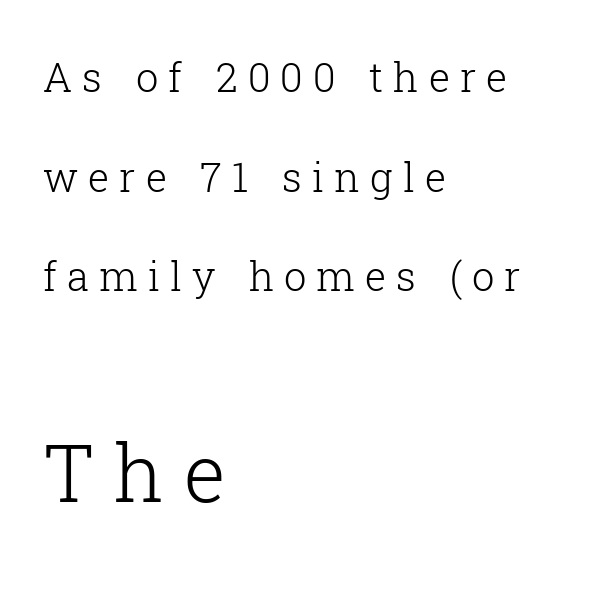
{"serif": "yes", "italic": "no", "bold": "no", "weight": "light", "width": "normal", "stroke_contrast": "low", "x_height": "medium", "monospaced": "no", "underline": "no", "align": "left", "line_spacing": "loose", "line_spacing_ratio": 2.49, "letter_spacing": "wide", "letter_spacing_em": 0.25, "larger_block": "second", "size_ratio": 1.98, "glyph_px": 79}
